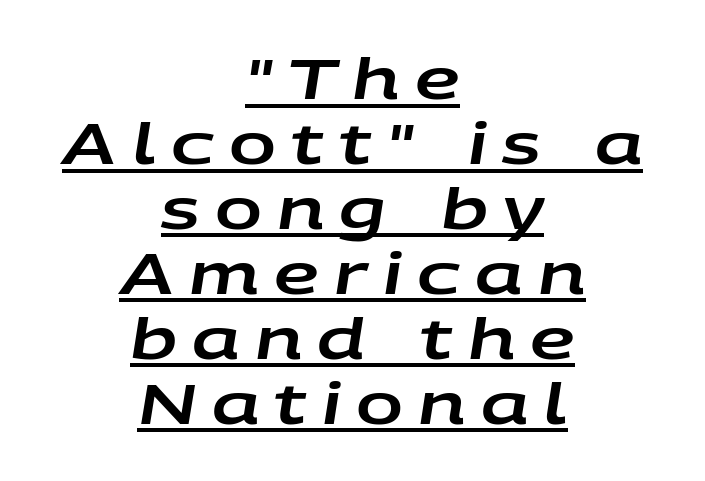
{"italic": "yes", "lean": "right", "slant_degrees": 9, "width": "wide", "stroke_contrast": "low", "x_height": "large", "monospaced": "no", "underline": "yes", "align": "center", "line_spacing_ratio": 1.16, "letter_spacing": "wide", "letter_spacing_em": 0.27, "glyph_px": 56}
